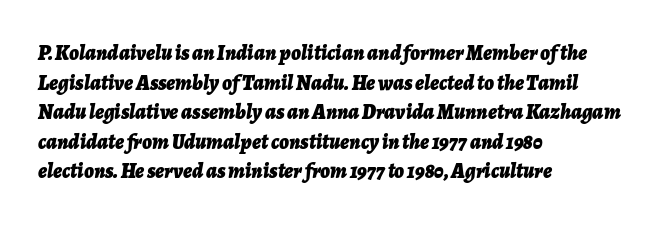
Q: Is the text bold? A: Yes.
Q: Is the text italic (slanted)? A: Yes, it leans right by about 7 degrees.
Q: Is the text underlined? A: No.
Q: How is the paragraph aligned? A: Left-aligned.
Q: Is the spacing between letters normal or unusually wide? A: Normal.
Q: Is the spacing between lines tight, normal or loose? A: Normal.
